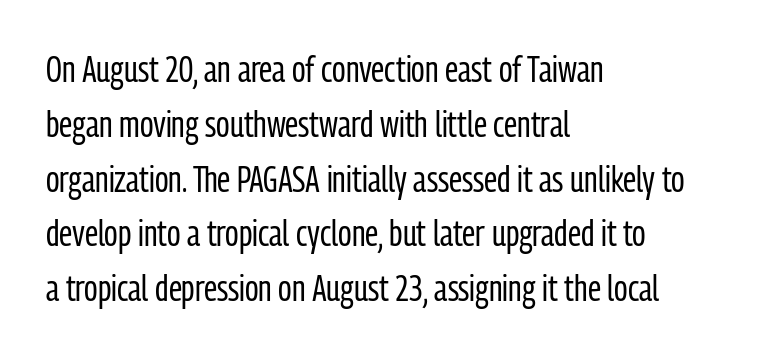
Q: Is the text bold? A: No.
Q: Is the text italic (slanted)? A: No, it is upright.
Q: Is the typeface a serif or a sans-serif typeface? A: Sans-serif.
Q: Is the text underlined? A: No.
Q: How is the paragraph aligned? A: Left-aligned.
Q: Is the spacing between letters normal or unusually wide? A: Normal.
Q: Is the spacing between lines tight, normal or loose? A: Normal.
Q: Width (condensed, normal, or wide)? A: Condensed.
Q: Stroke contrast? A: Low.
Q: x-height? A: Medium.
Q: Monospaced? A: No.
